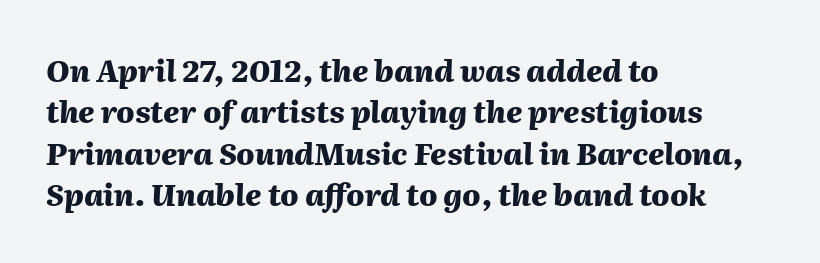
The image shows 30 px heavy type, italic (leaning right); set left-aligned, normal line spacing (1.38x), normal letter spacing, not underlined; medium stroke contrast and a medium x-height.
